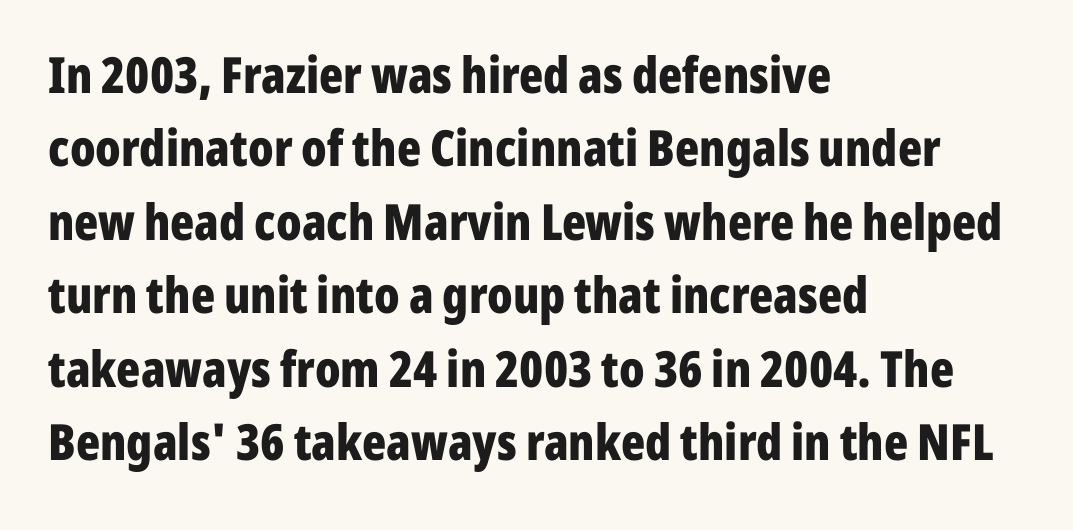
The image shows 50 px bold, condensed sans-serif type, upright; set left-aligned, normal line spacing (1.47x), normal letter spacing, not underlined; low stroke contrast and a medium x-height.
